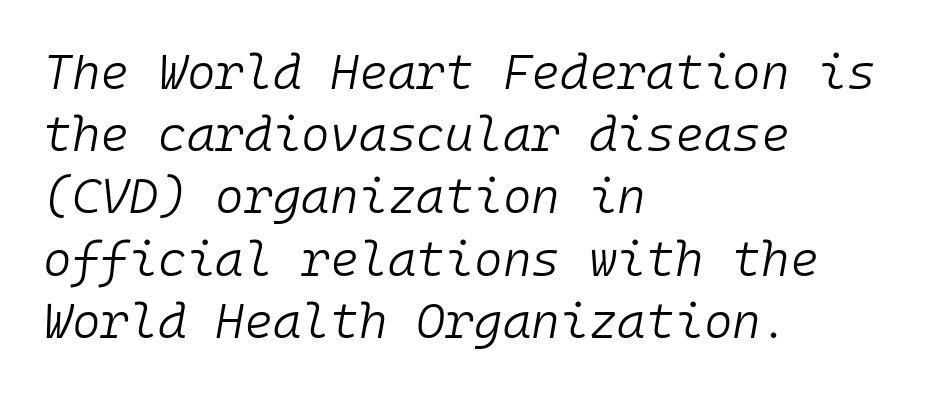
Q: Is the text bold? A: No.
Q: Is the text italic (slanted)? A: Yes, it leans right by about 10 degrees.
Q: Is the text underlined? A: No.
Q: How is the paragraph aligned? A: Left-aligned.
Q: Is the spacing between letters normal or unusually wide? A: Normal.
Q: Is the spacing between lines tight, normal or loose? A: Normal.
Q: Width (condensed, normal, or wide)? A: Normal.
Q: Stroke contrast? A: Low.
Q: x-height? A: Medium.
Q: Monospaced? A: Yes.
